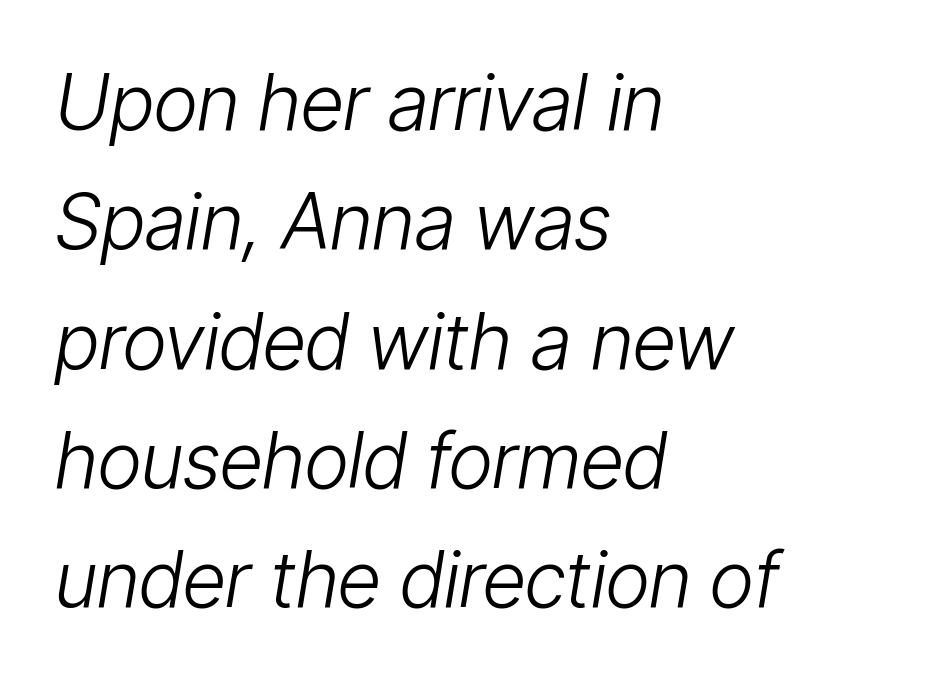
Q: Is the text bold? A: No.
Q: Is the text italic (slanted)? A: Yes, it leans right by about 9 degrees.
Q: Is the text underlined? A: No.
Q: How is the paragraph aligned? A: Left-aligned.
Q: Is the spacing between letters normal or unusually wide? A: Normal.
Q: Is the spacing between lines tight, normal or loose? A: Normal.
Q: Width (condensed, normal, or wide)? A: Condensed.
Q: Stroke contrast? A: Low.
Q: x-height? A: Medium.
Q: Monospaced? A: No.
